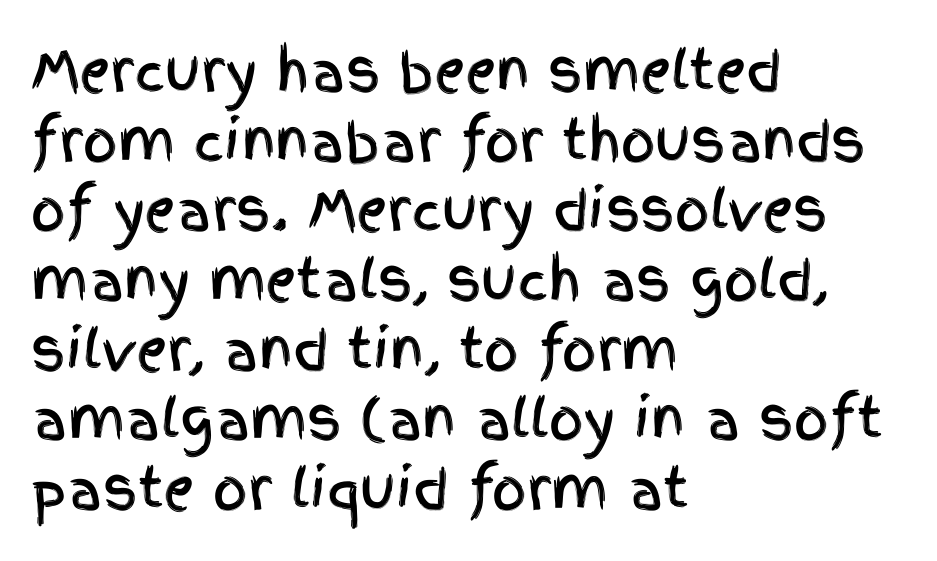
Q: Is the text italic (slanted)? A: No, it is upright.
Q: Is the typeface a serif or a sans-serif typeface? A: Sans-serif.
Q: Is the text underlined? A: No.
Q: How is the paragraph aligned? A: Left-aligned.
Q: Is the spacing between letters normal or unusually wide? A: Normal.
Q: Is the spacing between lines tight, normal or loose? A: Normal.
Q: Width (condensed, normal, or wide)? A: Condensed.
Q: x-height? A: Large.
Q: Monospaced? A: No.
